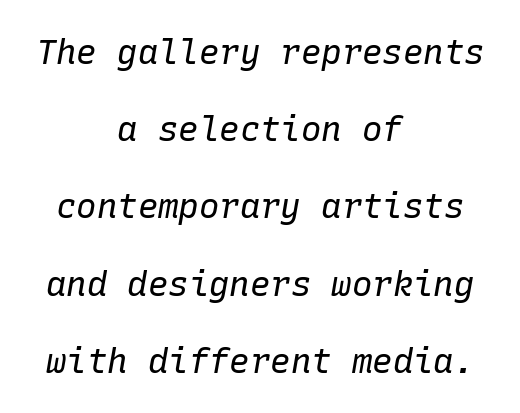
Q: Is the text bold? A: No.
Q: Is the text italic (slanted)? A: Yes, it leans right by about 10 degrees.
Q: Is the text underlined? A: No.
Q: How is the paragraph aligned? A: Centered.
Q: Is the spacing between letters normal or unusually wide? A: Normal.
Q: Is the spacing between lines tight, normal or loose? A: Loose.
Q: Width (condensed, normal, or wide)? A: Normal.
Q: Stroke contrast? A: Low.
Q: x-height? A: Medium.
Q: Monospaced? A: Yes.
